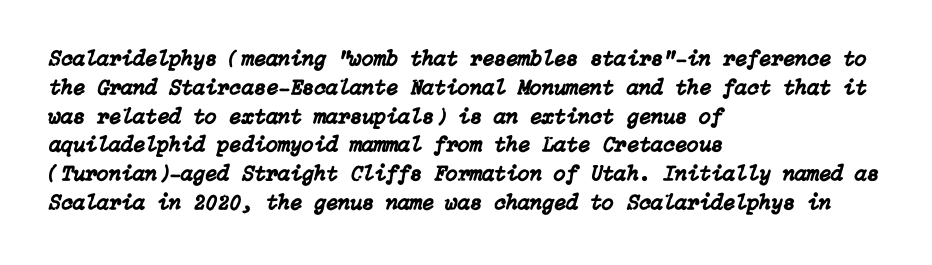
Q: Is the text italic (slanted)? A: Yes, it leans right by about 15 degrees.
Q: Is the text underlined? A: No.
Q: How is the paragraph aligned? A: Left-aligned.
Q: Is the spacing between letters normal or unusually wide? A: Normal.
Q: Is the spacing between lines tight, normal or loose? A: Normal.
